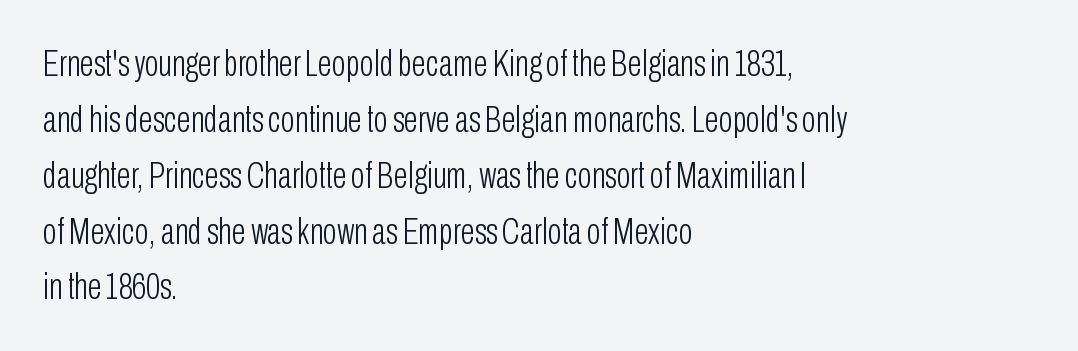
Q: Is the text bold? A: No.
Q: Is the text italic (slanted)? A: No, it is upright.
Q: Is the typeface a serif or a sans-serif typeface? A: Sans-serif.
Q: Is the text underlined? A: No.
Q: How is the paragraph aligned? A: Left-aligned.
Q: Is the spacing between letters normal or unusually wide? A: Normal.
Q: Is the spacing between lines tight, normal or loose? A: Normal.
Q: Width (condensed, normal, or wide)? A: Condensed.
Q: Stroke contrast? A: Low.
Q: x-height? A: Medium.
Q: Monospaced? A: No.
